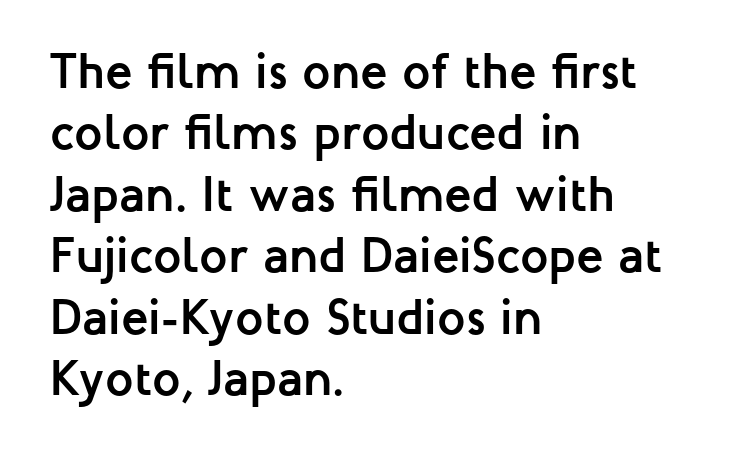
Q: Is the text bold? A: Yes.
Q: Is the text italic (slanted)? A: No, it is upright.
Q: Is the typeface a serif or a sans-serif typeface? A: Sans-serif.
Q: Is the text underlined? A: No.
Q: How is the paragraph aligned? A: Left-aligned.
Q: Is the spacing between letters normal or unusually wide? A: Normal.
Q: Width (condensed, normal, or wide)? A: Normal.
Q: Stroke contrast? A: Low.
Q: x-height? A: Medium.
Q: Monospaced? A: No.
